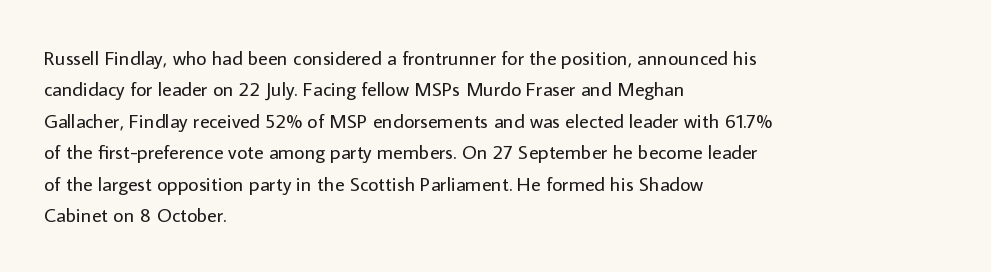
{"italic": "no", "bold": "no", "underline": "no", "align": "left", "line_spacing": "normal", "line_spacing_ratio": 1.57, "letter_spacing": "normal", "letter_spacing_em": 0.0, "glyph_px": 20}
